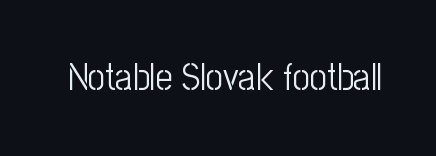
The image shows 38 px light, condensed sans-serif type, upright; set normal letter spacing, not underlined; low stroke contrast and a medium x-height.
